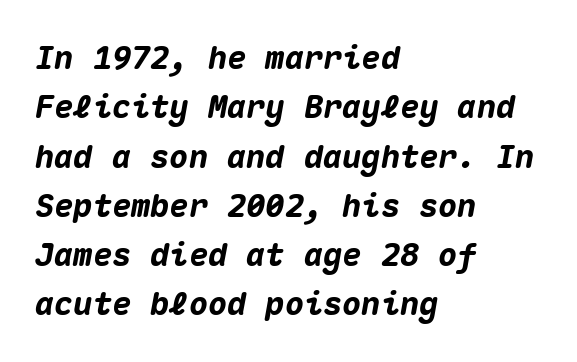
{"italic": "yes", "lean": "right", "slant_degrees": 10, "bold": "yes", "weight": "heavy", "width": "normal", "stroke_contrast": "medium", "x_height": "medium", "monospaced": "yes", "underline": "no", "align": "left", "line_spacing": "normal", "line_spacing_ratio": 1.54, "letter_spacing": "normal", "letter_spacing_em": 0.0, "glyph_px": 32}
